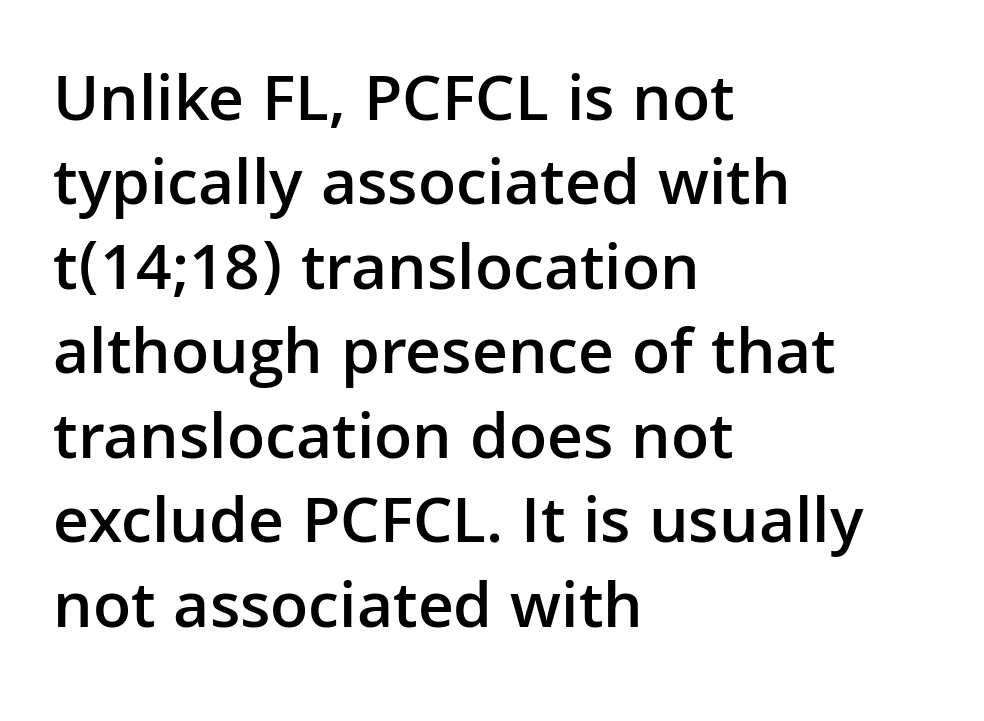
The image shows 67 px semibold sans-serif type, upright; set left-aligned, normal line spacing (1.26x), normal letter spacing, not underlined; low stroke contrast and a medium x-height.
